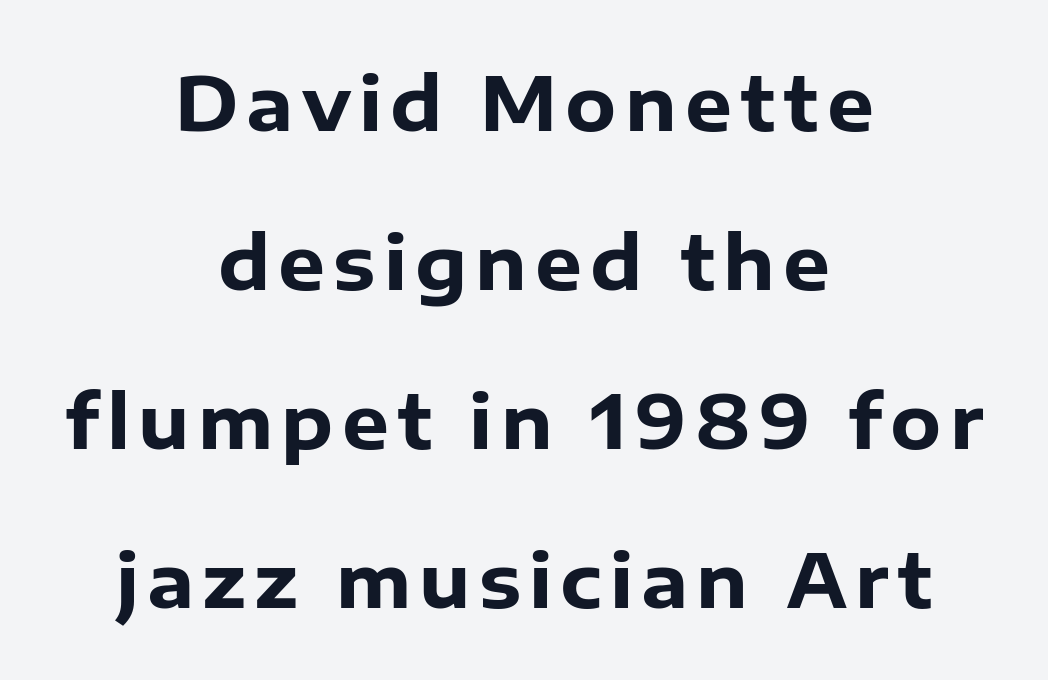
{"serif": "no", "italic": "no", "bold": "yes", "weight": "heavy", "width": "normal", "stroke_contrast": "low", "x_height": "medium", "monospaced": "no", "underline": "no", "align": "center", "line_spacing": "loose", "line_spacing_ratio": 2.15, "glyph_px": 74}
